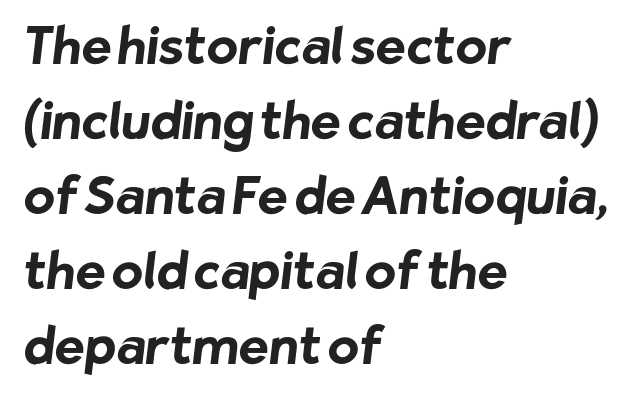
The image shows 51 px bold sans-serif type; set left-aligned, normal line spacing (1.47x), normal letter spacing, not underlined; low stroke contrast and a medium x-height.
